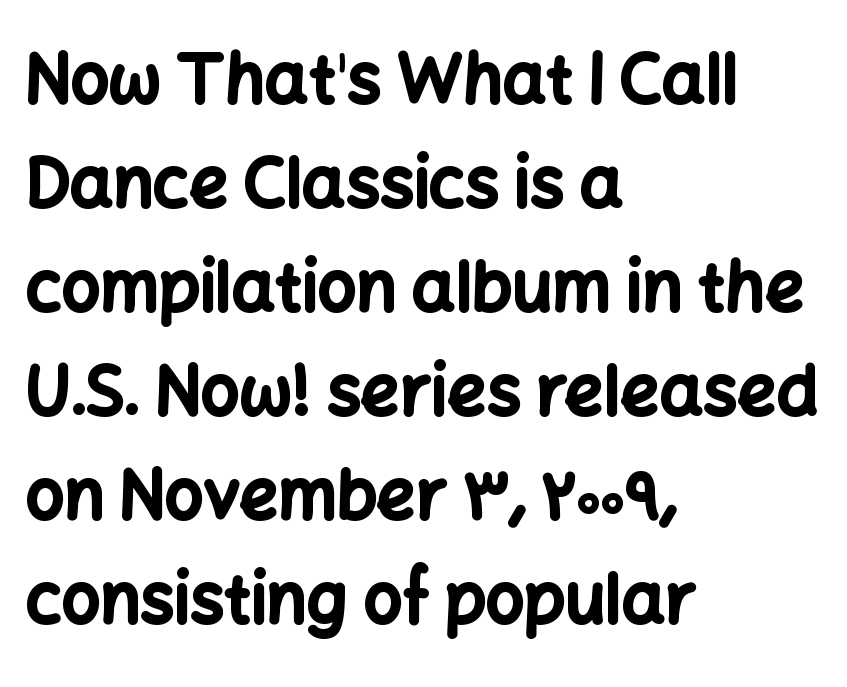
Nobody touched the tracking dial on this one. The line-height multiplier appears to be the usual default. These lines stack with their left ends in a neat column. I'd describe the lettering as bold — thick and assertive. Grotesque or geometric, the face here clearly has no serifs. When letters stand straight like this, we call the style roman or upright.
